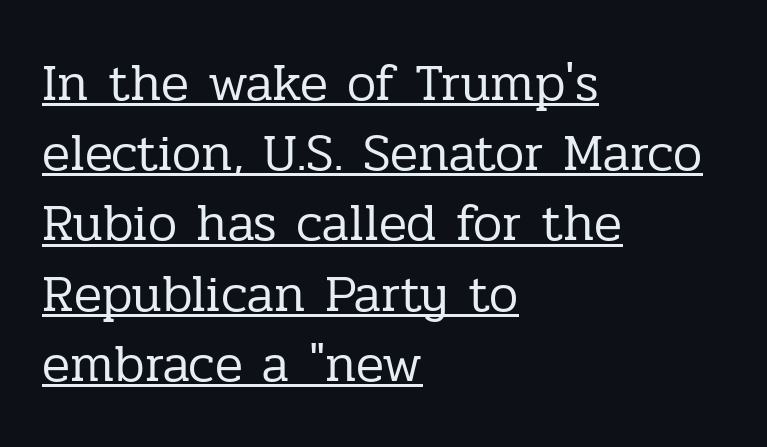
Q: Is the text bold? A: No.
Q: Is the text italic (slanted)? A: No, it is upright.
Q: Is the typeface a serif or a sans-serif typeface? A: Serif.
Q: Is the text underlined? A: Yes.
Q: How is the paragraph aligned? A: Left-aligned.
Q: Is the spacing between letters normal or unusually wide? A: Normal.
Q: Is the spacing between lines tight, normal or loose? A: Normal.
Q: Width (condensed, normal, or wide)? A: Normal.
Q: Stroke contrast? A: Low.
Q: x-height? A: Medium.
Q: Monospaced? A: No.
